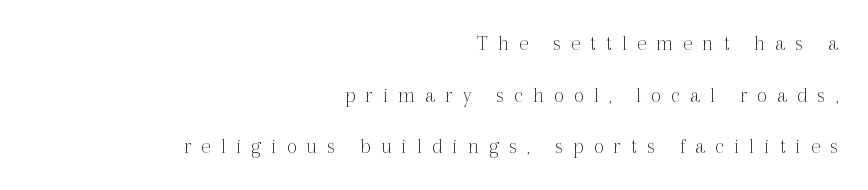
Q: Is the text bold? A: No.
Q: Is the text italic (slanted)? A: No, it is upright.
Q: Is the text underlined? A: No.
Q: How is the paragraph aligned? A: Right-aligned.
Q: Is the spacing between letters normal or unusually wide? A: Unusually wide.
Q: Is the spacing between lines tight, normal or loose? A: Loose.
